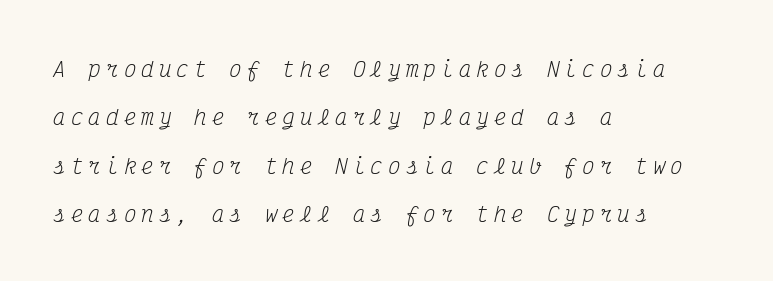
An italicized treatment has been applied to the whole sample. Leading is clearly above the norm, producing a sparse column. The glyphs are unaccompanied by any horizontal stroke below them. A student would call this left alignment; a typographer would say flush left, rag right.
